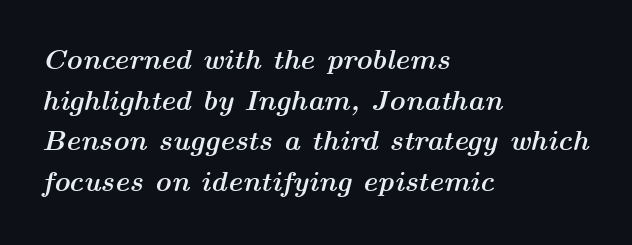
A typesetter would call this zero additional tracking. Emphasis-style slanted type is in use. If you drew a ruler down the left edge, every line would touch it. Anything drawn beneath the words? Only blank space. Varying glyph widths throughout — classic text-font behaviour.
